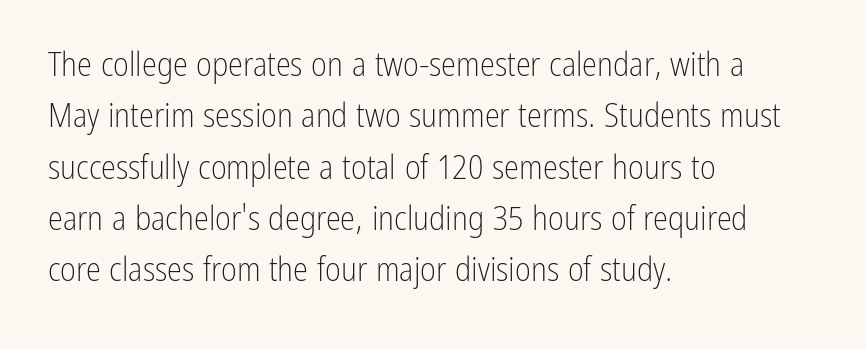
The image shows 34 px light, condensed sans-serif type, upright; set left-aligned, normal line spacing (1.51x), normal letter spacing, not underlined; low stroke contrast and a medium x-height.
